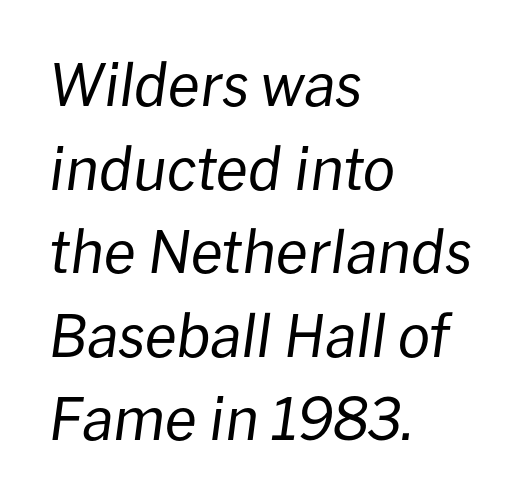
In terms of posture, this sample is oblique. The strokes carry an ordinary text weight at most. These lines are rendered in a variable-pitch font. Nobody touched the tracking dial on this one. These lines are set flush left with a ragged right edge. Line spacing here is normal.
